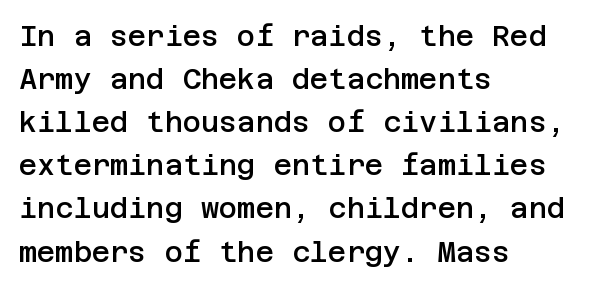
The image shows 28 px semibold sans-serif type, upright; set left-aligned, normal line spacing (1.54x), normal letter spacing, not underlined; low stroke contrast and a large x-height.
